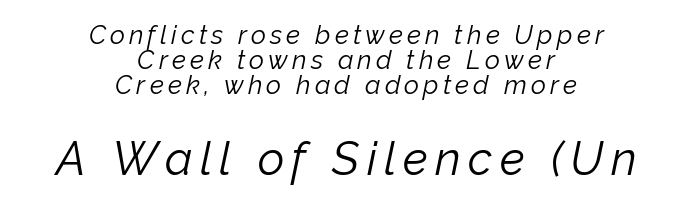
No letter is thick-stroked: the sample isn't bold. These two chunks differ in scale, with the bottom chunk taking the larger measure. The specimen reads as italic at a glance. Looks like regular typesetting: each glyph gets only the width it needs. Line spacing here is tight. The foot of each line stays bare and open.
